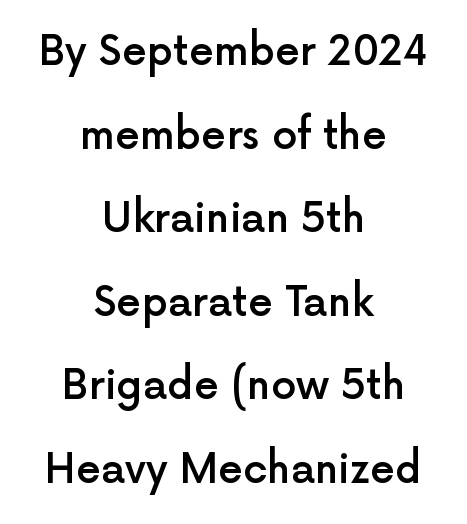
{"serif": "no", "italic": "no", "bold": "semi", "weight": "semibold", "width": "normal", "x_height": "medium", "monospaced": "no", "underline": "no", "align": "center", "line_spacing": "loose", "line_spacing_ratio": 2.09, "letter_spacing": "normal", "letter_spacing_em": 0.0, "glyph_px": 40}
